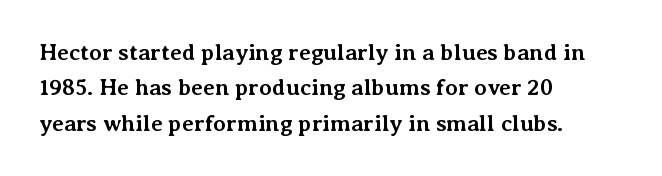
The strip under each line holds only bare page. The designer left line spacing at the default. Typeset ragged right — the left edge is the straight one. Heavy-handed strokes throughout: this text is bold.
